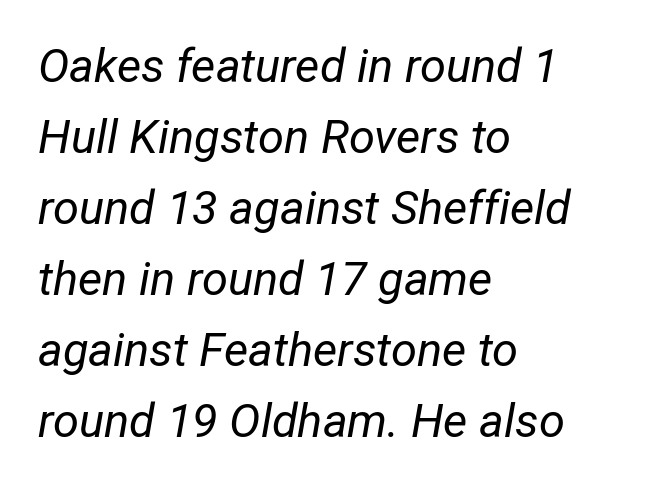
The image shows 47 px regular-weight, condensed type, italic (leaning right); set left-aligned, normal line spacing (1.51x), normal letter spacing, not underlined; low stroke contrast and a medium x-height.
